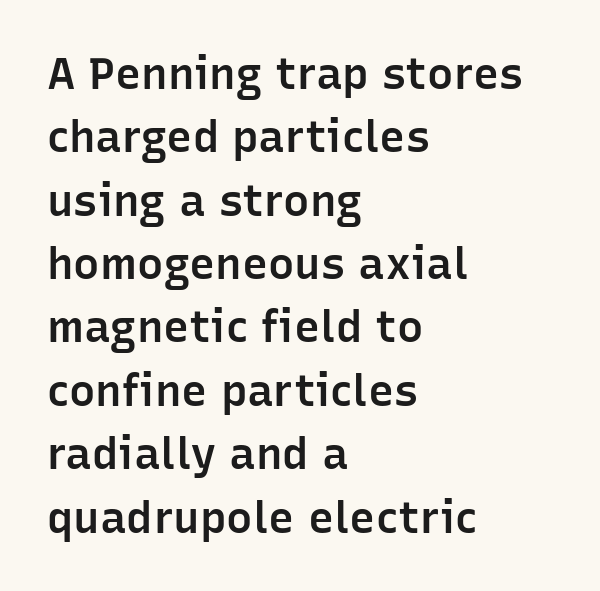
{"serif": "no", "italic": "no", "bold": "semi", "weight": "semibold", "width": "normal", "stroke_contrast": "low", "x_height": "medium", "monospaced": "no", "underline": "no", "align": "left", "line_spacing": "normal", "line_spacing_ratio": 1.44, "letter_spacing": "normal", "letter_spacing_em": 0.0, "glyph_px": 44}
